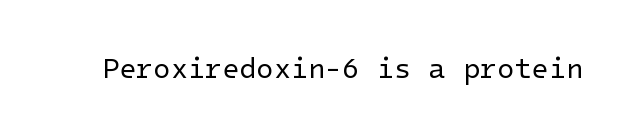
The typeface chosen for these lines omits serifs. Letters have the restrained weight of plain body copy at most. This is the regular roman posture of the typeface. Does extra space separate the letters? No, they use regular spacing. The foot of each line stays bare and open.
